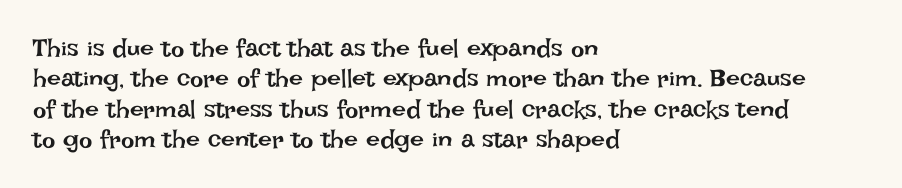
{"italic": "no", "bold": "no", "underline": "no", "align": "left", "line_spacing_ratio": 1.22, "letter_spacing": "normal", "letter_spacing_em": 0.0, "glyph_px": 25}
